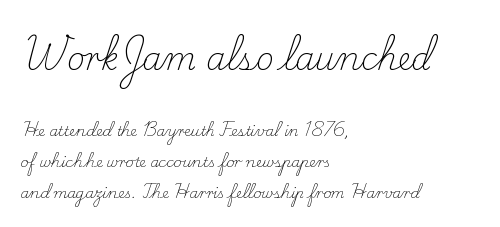
Q: Is the text bold? A: No.
Q: Is the text italic (slanted)? A: Yes.
Q: Is the typeface a serif or a sans-serif typeface? A: Serif.
Q: Is the text underlined? A: No.
Q: How is the paragraph aligned? A: Left-aligned.
Q: Is the spacing between letters normal or unusually wide? A: Normal.
Q: Is the spacing between lines tight, normal or loose? A: Loose.
Q: Which block of text is set in a larger size, the first (top) or the second (bottom)? A: The first (top) one.
Q: Width (condensed, normal, or wide)? A: Normal.
Q: Stroke contrast? A: Low.
Q: x-height? A: Small.
Q: Monospaced? A: No.
